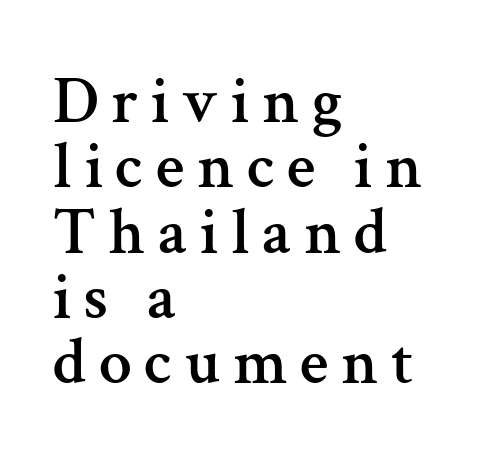
Q: Is the text italic (slanted)? A: No, it is upright.
Q: Is the typeface a serif or a sans-serif typeface? A: Serif.
Q: Is the text underlined? A: No.
Q: How is the paragraph aligned? A: Left-aligned.
Q: Is the spacing between lines tight, normal or loose? A: Tight.
Q: Width (condensed, normal, or wide)? A: Normal.
Q: Stroke contrast? A: Medium.
Q: x-height? A: Medium.
Q: Monospaced? A: No.
